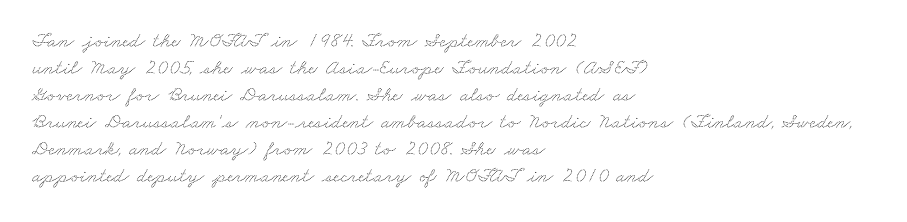
The image shows 21 px text type; set left-aligned, normal line spacing (1.29x), normal letter spacing, not underlined.
